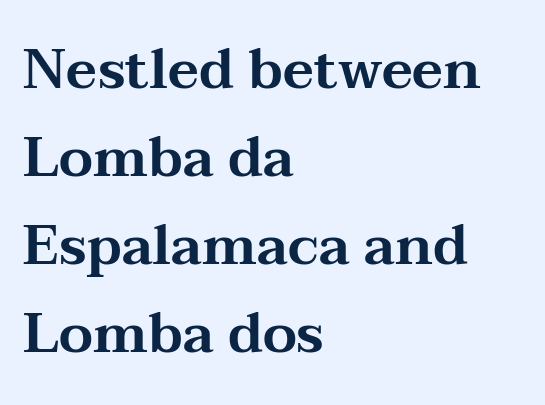
Short and long lines alike share a common starting point at left. The typography opts for an upright posture over an oblique one. Here the designer chose a conventional face with non-uniform glyph widths. Unlike a clean sans, this face finishes its strokes with serifs. Each new line begins a customary step beneath the previous one.
